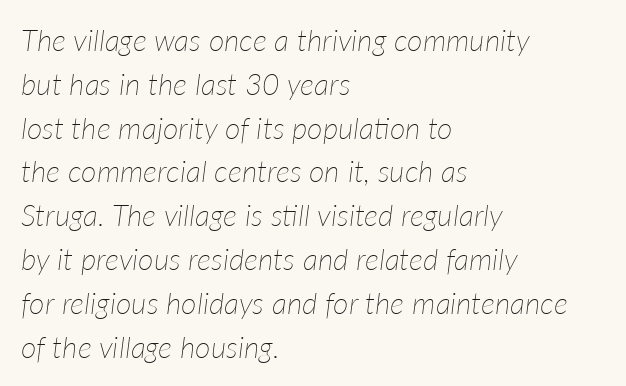
Glyph-to-glyph distance matches everyday printed text. Observe the lean: these are italic letterforms. The zone under the glyphs is completely vacant. Caption: face not bold, strokes unweighted. A typesetter would call this proportional, since set widths differ per character.
